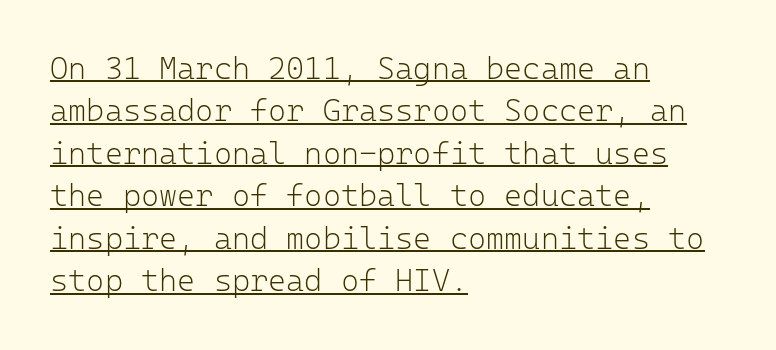
Q: Is the text bold? A: No.
Q: Is the text italic (slanted)? A: No, it is upright.
Q: Is the typeface a serif or a sans-serif typeface? A: Sans-serif.
Q: Is the text underlined? A: Yes.
Q: How is the paragraph aligned? A: Left-aligned.
Q: Is the spacing between letters normal or unusually wide? A: Normal.
Q: Is the spacing between lines tight, normal or loose? A: Normal.
Q: Width (condensed, normal, or wide)? A: Normal.
Q: Stroke contrast? A: Low.
Q: x-height? A: Medium.
Q: Monospaced? A: Yes.
